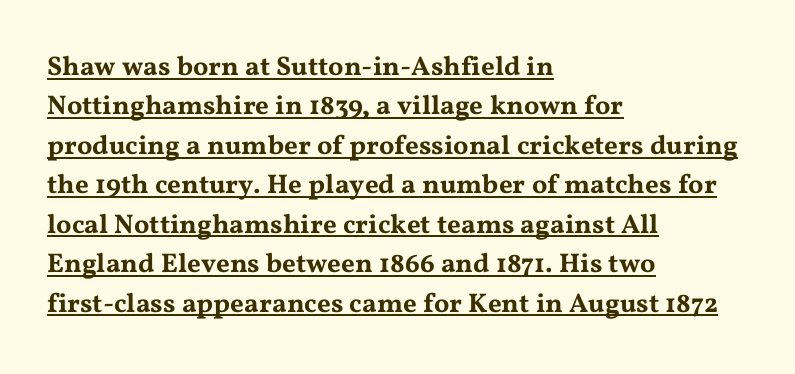
The image shows 27 px text type, upright; set left-aligned, normal line spacing (1.46x), normal letter spacing, underlined.
